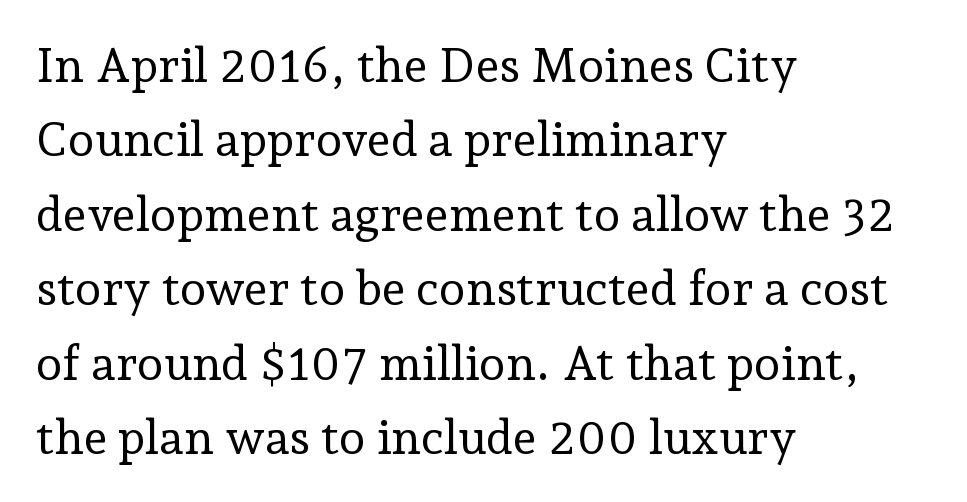
The image shows 48 px regular-weight serif type, upright; set left-aligned, normal line spacing (1.55x), normal letter spacing, not underlined; low stroke contrast and a medium x-height.
